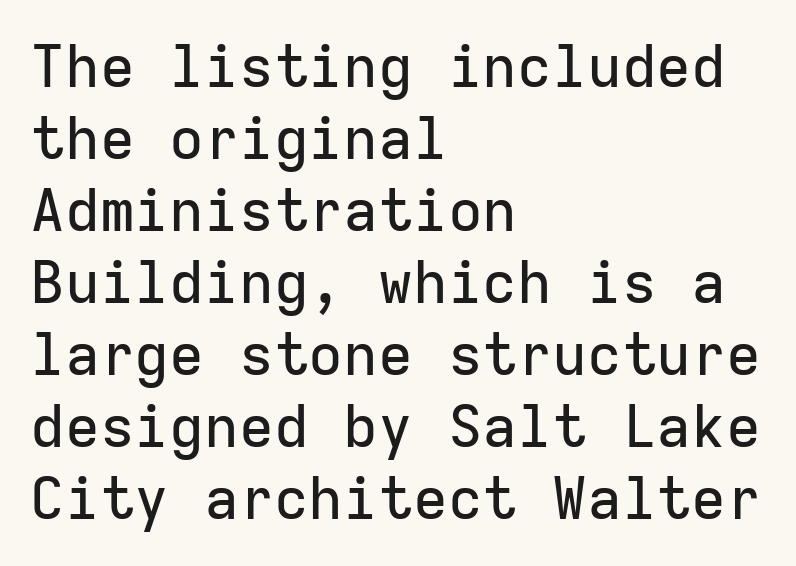
Q: Is the text italic (slanted)? A: No, it is upright.
Q: Is the typeface a serif or a sans-serif typeface? A: Sans-serif.
Q: Is the text underlined? A: No.
Q: How is the paragraph aligned? A: Left-aligned.
Q: Is the spacing between letters normal or unusually wide? A: Normal.
Q: Width (condensed, normal, or wide)? A: Normal.
Q: Stroke contrast? A: Low.
Q: x-height? A: Medium.
Q: Monospaced? A: Yes.
